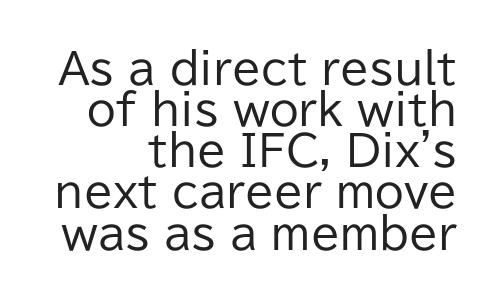
The image shows 42 px regular-weight sans-serif type, upright; set right-aligned, tight line spacing (0.98x), normal letter spacing, not underlined; low stroke contrast and a medium x-height.
